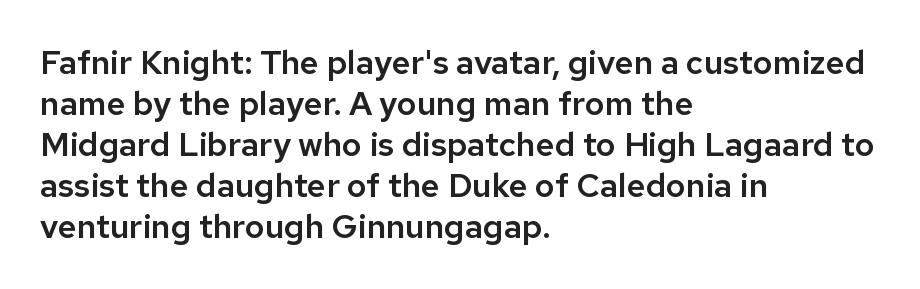
Q: Is the text italic (slanted)? A: No, it is upright.
Q: Is the typeface a serif or a sans-serif typeface? A: Sans-serif.
Q: Is the text underlined? A: No.
Q: How is the paragraph aligned? A: Left-aligned.
Q: Is the spacing between letters normal or unusually wide? A: Normal.
Q: Width (condensed, normal, or wide)? A: Normal.
Q: Stroke contrast? A: Low.
Q: x-height? A: Medium.
Q: Monospaced? A: No.
